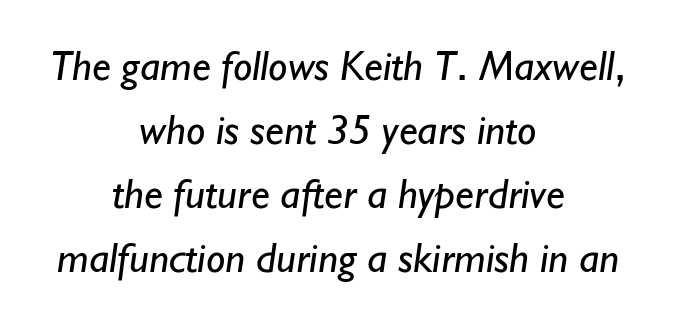
{"serif": "no", "bold": "no", "weight": "regular", "width": "normal", "stroke_contrast": "low", "x_height": "small", "monospaced": "no", "underline": "no", "align": "center", "line_spacing": "normal", "line_spacing_ratio": 1.49, "letter_spacing": "normal", "letter_spacing_em": 0.0, "glyph_px": 43}
